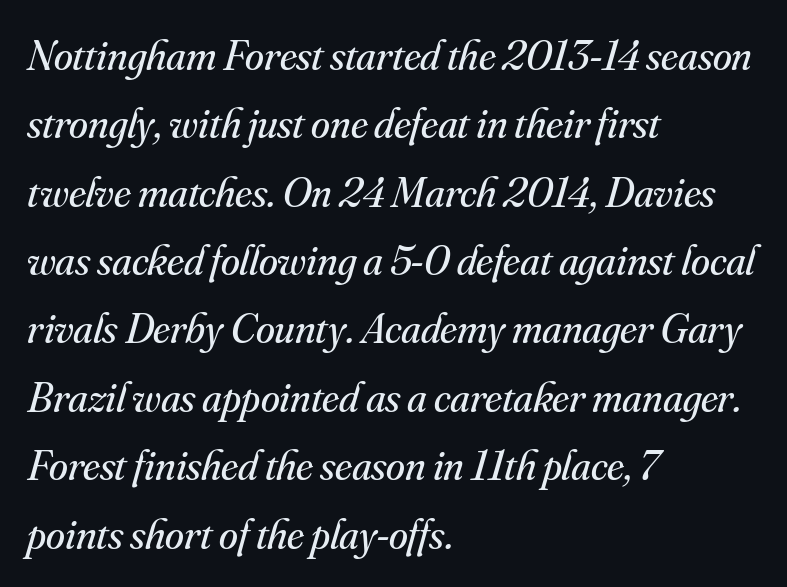
The characters are drawn with everyday or finer stroke widths. In terms of leading, this rendering sits right in the middle. Nobody touched the tracking dial on this one. Looks like regular typesetting: each glyph gets only the width it needs. The lettering tilts uniformly, giving the passage an italic look. The typeface chosen for these lines features serifs.
